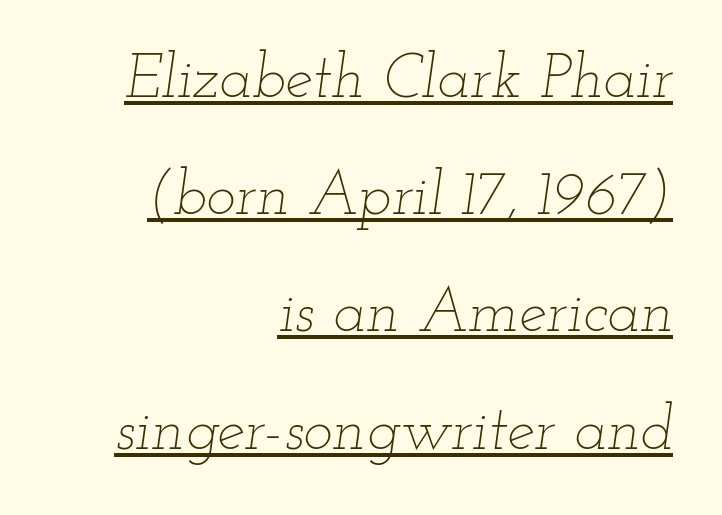
Underline: present. Notice how the stems are inclined rather than vertical — that's the hallmark of italics. These lines are rendered in a variable-pitch font. Tracking here is standard; glyphs follow each other at the usual distance. Caption: multi-line text, flush right, ragged left.
